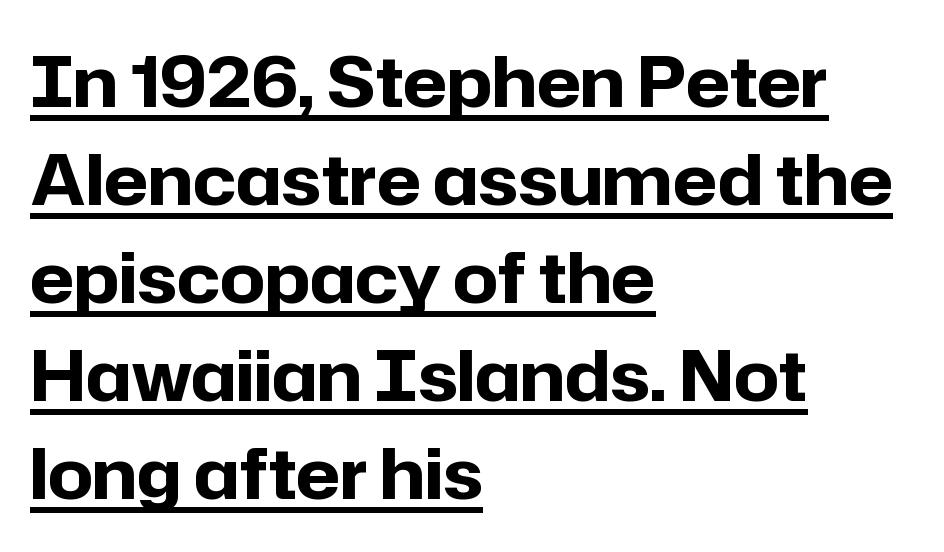
Font category for this specimen: sans-serif. Unlike italic type, these characters show no tilt at all. Honestly, the letter spacing is just normal — you wouldn't notice it. Leading: standard.
